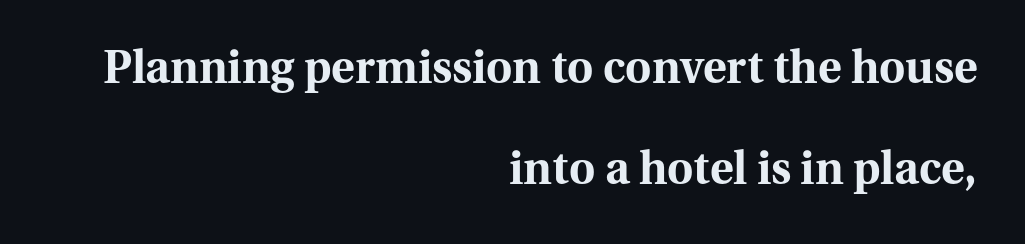
The gap between lines stays unmarked. Nobody touched the tracking dial on this one. Stroke thickness is high; the sample reads as a true bold. You could not count columns in this text — the font is proportionally spaced.
